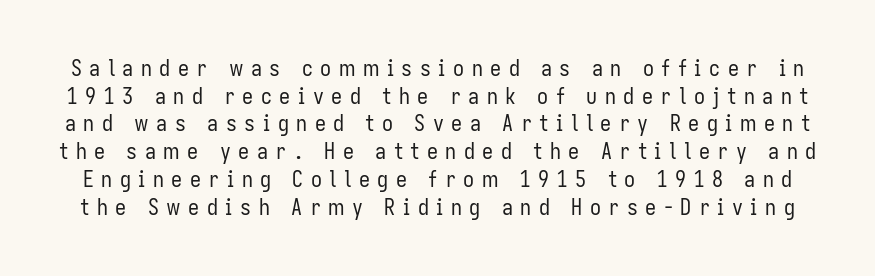
Q: Is the text bold? A: No.
Q: Is the text italic (slanted)? A: No, it is upright.
Q: Is the text underlined? A: No.
Q: Is the spacing between letters normal or unusually wide? A: Unusually wide.
Q: Is the spacing between lines tight, normal or loose? A: Normal.
